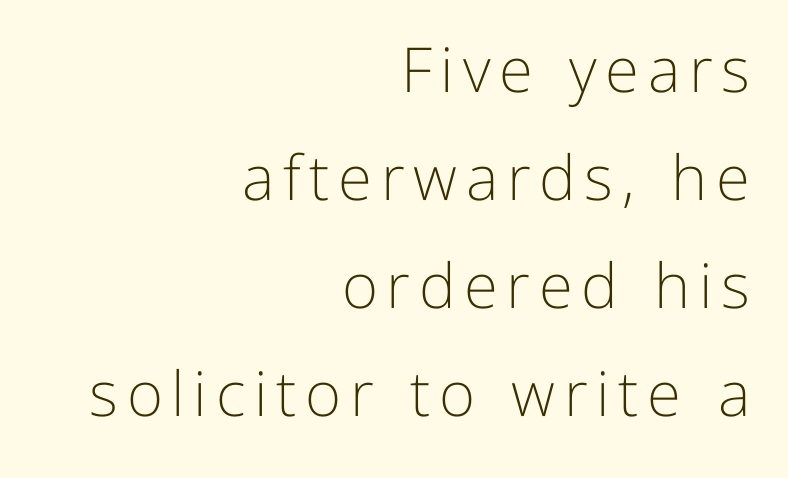
Q: Is the text bold? A: No.
Q: Is the text italic (slanted)? A: No, it is upright.
Q: Is the typeface a serif or a sans-serif typeface? A: Sans-serif.
Q: Is the text underlined? A: No.
Q: How is the paragraph aligned? A: Right-aligned.
Q: Width (condensed, normal, or wide)? A: Normal.
Q: Stroke contrast? A: Low.
Q: x-height? A: Medium.
Q: Monospaced? A: No.
